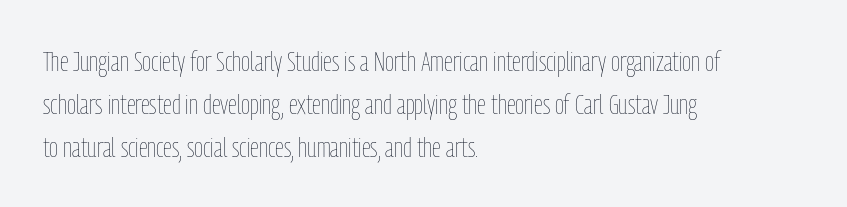
Q: Is the text bold? A: No.
Q: Is the text italic (slanted)? A: No, it is upright.
Q: Is the text underlined? A: No.
Q: How is the paragraph aligned? A: Left-aligned.
Q: Is the spacing between letters normal or unusually wide? A: Normal.
Q: Is the spacing between lines tight, normal or loose? A: Normal.
Q: Width (condensed, normal, or wide)? A: Condensed.
Q: Stroke contrast? A: Low.
Q: x-height? A: Medium.
Q: Monospaced? A: No.
